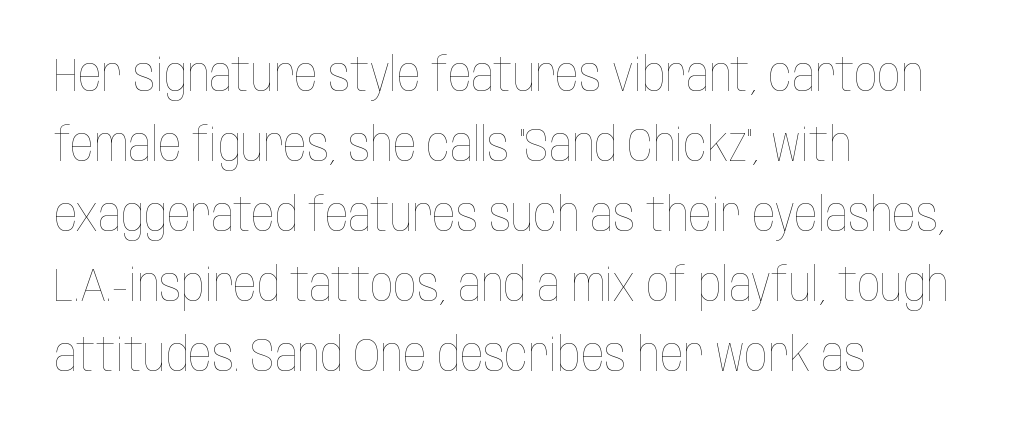
Layout note: lines flush left. The face used here is proportionally spaced, like ordinary book or web type. Interline gaps are of average width in this sample. The strokes carry an ordinary text weight at most. Every character sits straight up, as roman type does. Standard letterfit; no display-style spreading of the glyphs.
